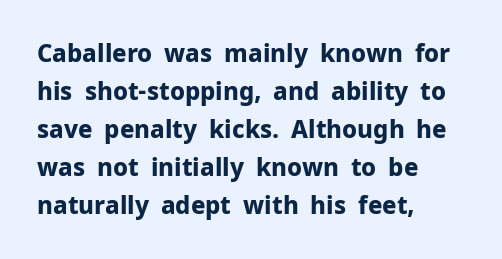
The image shows 24 px bold type, upright; set left-aligned, normal line spacing (1.58x), normal letter spacing, not underlined.
